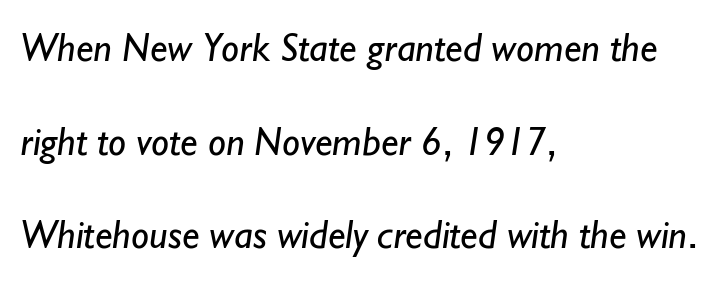
The image shows 40 px regular-weight sans-serif type; set left-aligned, loose line spacing (2.34x), normal letter spacing, not underlined; low stroke contrast and a small x-height.
